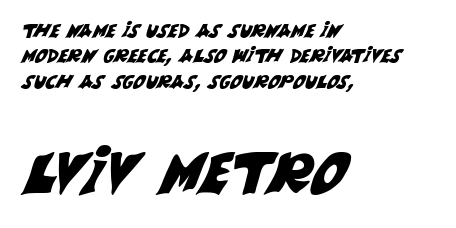
{"serif": "no", "width": "normal", "stroke_contrast": "medium", "x_height": "large", "monospaced": "no", "underline": "no", "align": "left", "line_spacing": "normal", "line_spacing_ratio": 1.33, "letter_spacing": "normal", "letter_spacing_em": 0.0, "larger_block": "second", "size_ratio": 3.0, "glyph_px": 57}
